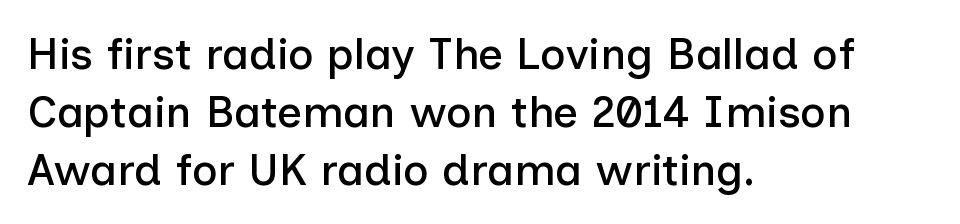
Q: Is the text italic (slanted)? A: No, it is upright.
Q: Is the typeface a serif or a sans-serif typeface? A: Sans-serif.
Q: Is the text underlined? A: No.
Q: How is the paragraph aligned? A: Left-aligned.
Q: Is the spacing between letters normal or unusually wide? A: Normal.
Q: Is the spacing between lines tight, normal or loose? A: Normal.
Q: Width (condensed, normal, or wide)? A: Normal.
Q: Stroke contrast? A: Low.
Q: x-height? A: Medium.
Q: Monospaced? A: No.
